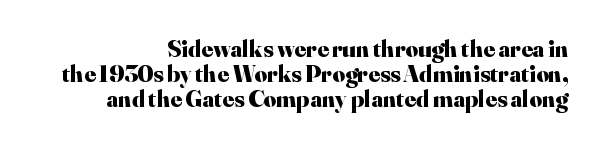
The image shows 24 px bold type, upright; set right-aligned, tight line spacing (1.05x), normal letter spacing, not underlined.
